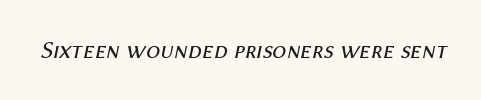
{"italic": "yes", "lean": "right", "slant_degrees": 12, "bold": "no", "underline": "no", "letter_spacing": "normal", "letter_spacing_em": 0.0, "glyph_px": 25}
